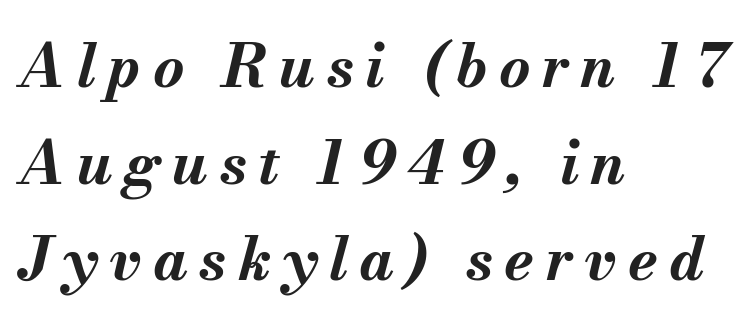
If you drew a ruler down the left edge, every line would touch it. Notice how the stems are inclined rather than vertical — that's the hallmark of italics. The characters look thick and weighty, a clear bold. The face used here is proportionally spaced, like ordinary book or web type.
